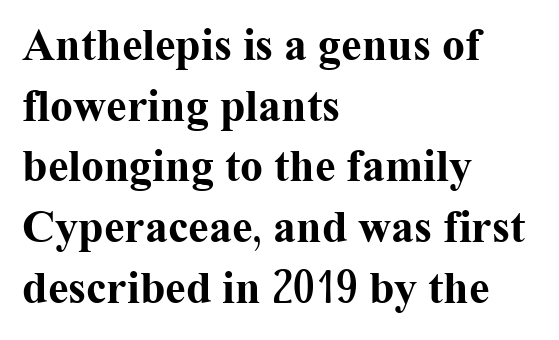
The image shows 46 px bold serif type, upright; set left-aligned, normal line spacing (1.32x), normal letter spacing, not underlined; medium stroke contrast and a medium x-height.
